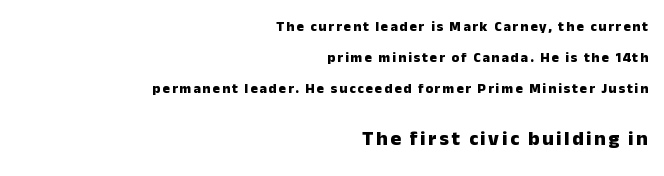
Q: Is the text bold? A: Yes.
Q: Is the text italic (slanted)? A: No, it is upright.
Q: Is the text underlined? A: No.
Q: How is the paragraph aligned? A: Right-aligned.
Q: Is the spacing between lines tight, normal or loose? A: Loose.
Q: Which block of text is set in a larger size, the first (top) or the second (bottom)? A: The second (bottom) one.
